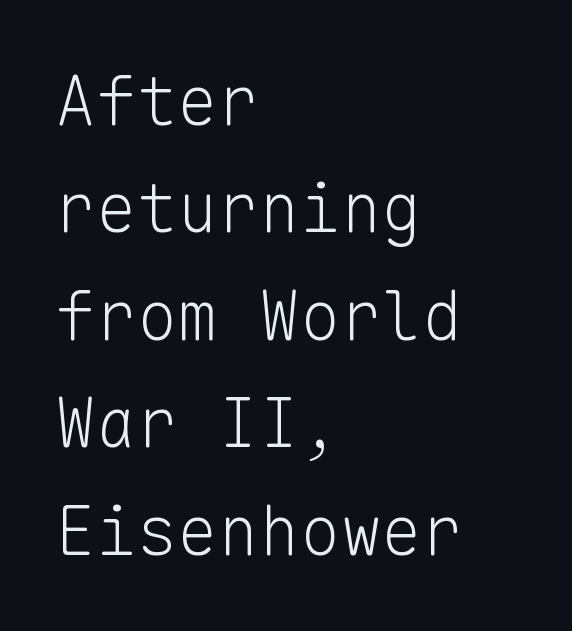
The image shows 68 px light sans-serif type, upright, monospaced; set left-aligned, normal line spacing (1.58x), normal letter spacing, not underlined; low stroke contrast and a medium x-height.
